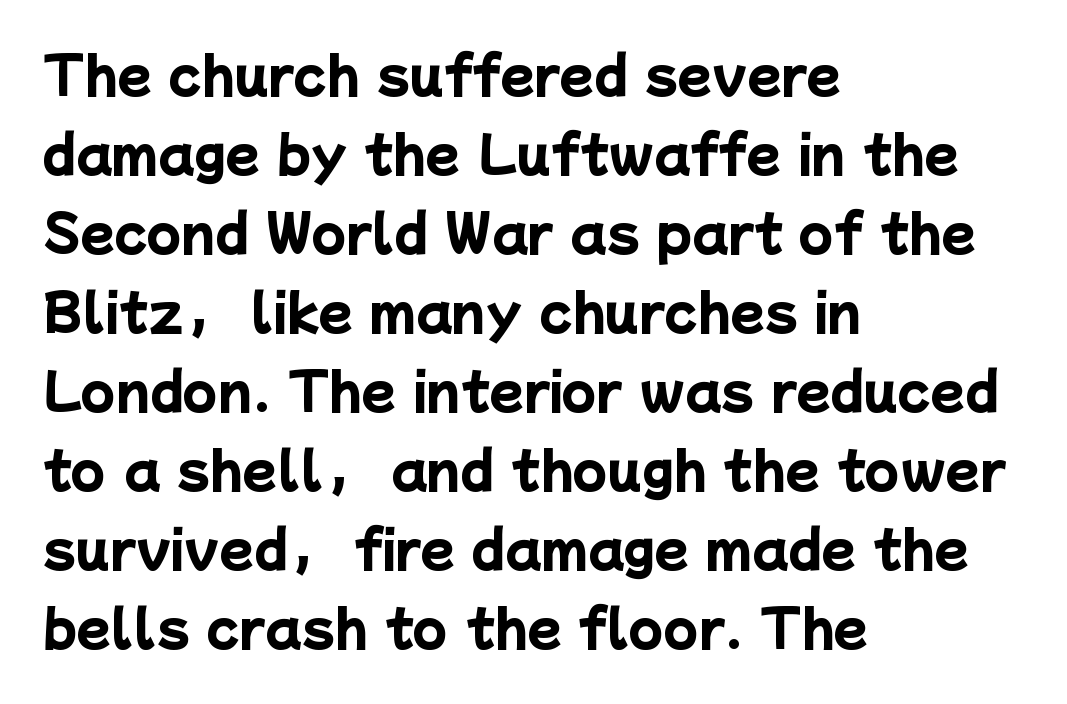
Q: Is the text bold? A: Yes.
Q: Is the typeface a serif or a sans-serif typeface? A: Sans-serif.
Q: Is the text underlined? A: No.
Q: How is the paragraph aligned? A: Left-aligned.
Q: Is the spacing between letters normal or unusually wide? A: Normal.
Q: Is the spacing between lines tight, normal or loose? A: Normal.
Q: Width (condensed, normal, or wide)? A: Normal.
Q: Stroke contrast? A: Low.
Q: x-height? A: Medium.
Q: Monospaced? A: No.
